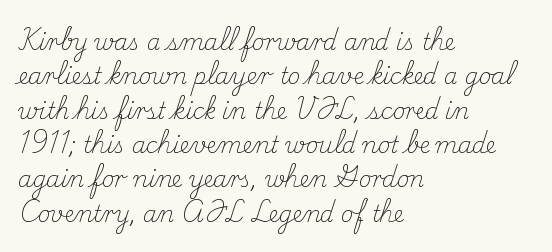
{"bold": "no", "underline": "no", "align": "left", "line_spacing": "normal", "line_spacing_ratio": 1.56, "letter_spacing": "normal", "letter_spacing_em": 0.0, "glyph_px": 22}
